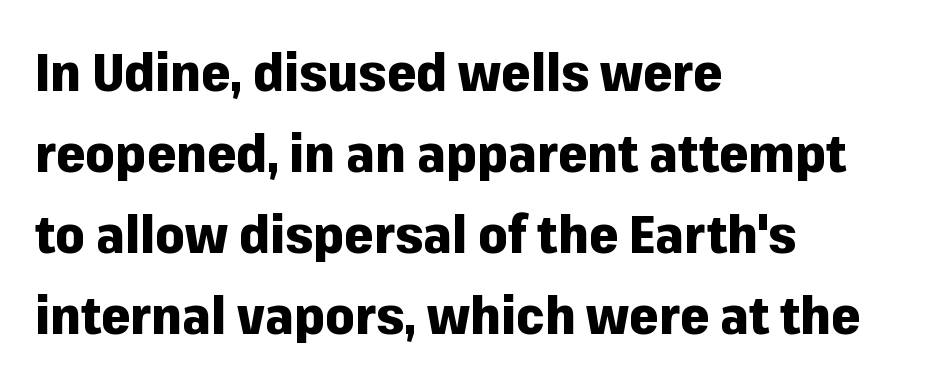
Q: Is the text bold? A: Yes.
Q: Is the text italic (slanted)? A: No, it is upright.
Q: Is the typeface a serif or a sans-serif typeface? A: Sans-serif.
Q: Is the text underlined? A: No.
Q: How is the paragraph aligned? A: Left-aligned.
Q: Is the spacing between letters normal or unusually wide? A: Normal.
Q: Is the spacing between lines tight, normal or loose? A: Normal.
Q: Width (condensed, normal, or wide)? A: Normal.
Q: Stroke contrast? A: Low.
Q: x-height? A: Medium.
Q: Monospaced? A: No.
